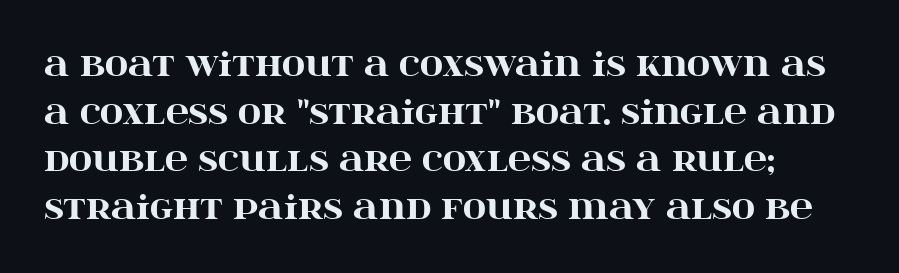
Q: Is the text bold? A: Yes.
Q: Is the text italic (slanted)? A: No, it is upright.
Q: Is the typeface a serif or a sans-serif typeface? A: Serif.
Q: Is the text underlined? A: No.
Q: Is the spacing between letters normal or unusually wide? A: Normal.
Q: Is the spacing between lines tight, normal or loose? A: Normal.
Q: Width (condensed, normal, or wide)? A: Wide.
Q: Stroke contrast? A: High.
Q: x-height? A: Large.
Q: Monospaced? A: No.
